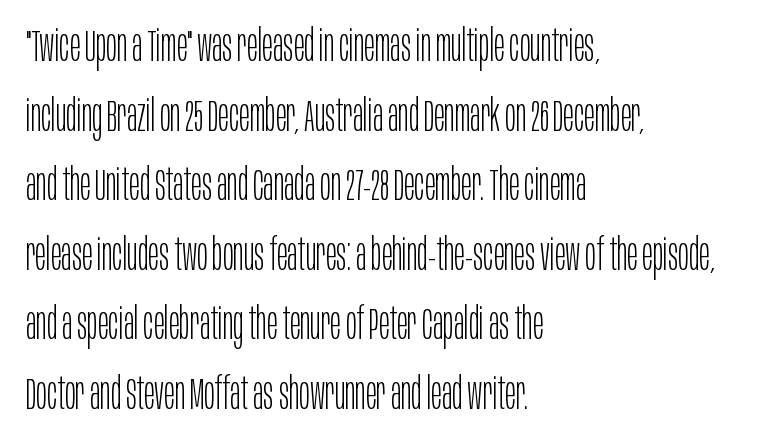
The image shows 44 px light, condensed sans-serif type, upright; set left-aligned, normal line spacing (1.58x), normal letter spacing, not underlined; low stroke contrast and a large x-height.
